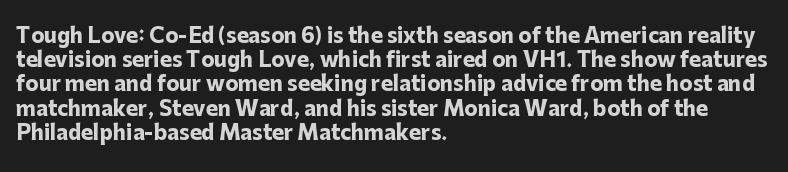
The image shows 20 px bold type, upright; set left-aligned, line spacing 1.21x, normal letter spacing, not underlined.
